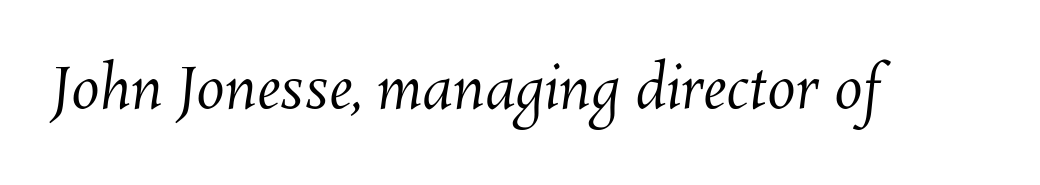
{"bold": "no", "weight": "regular", "width": "normal", "stroke_contrast": "medium", "x_height": "medium", "monospaced": "no", "underline": "no", "letter_spacing": "normal", "letter_spacing_em": 0.0, "glyph_px": 57}
